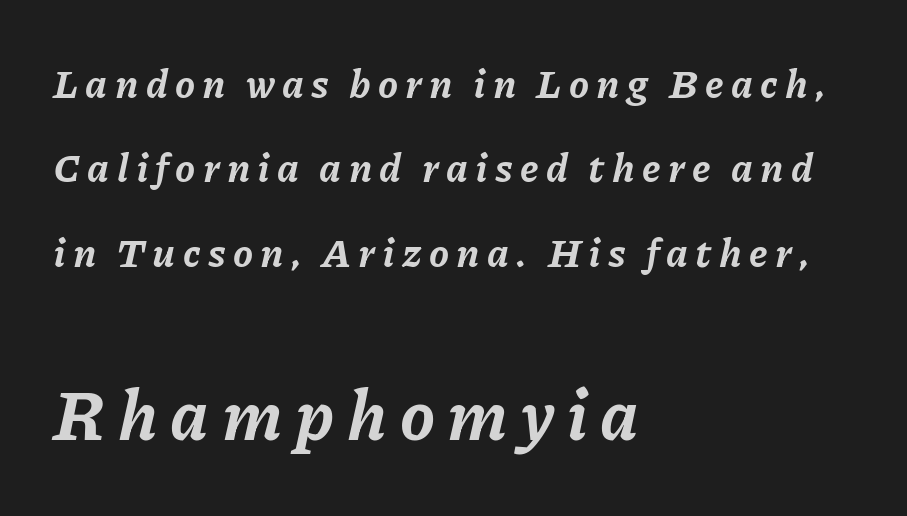
Q: Is the text bold? A: Yes.
Q: Is the text italic (slanted)? A: Yes, it leans right by about 11 degrees.
Q: Is the text underlined? A: No.
Q: How is the paragraph aligned? A: Left-aligned.
Q: Is the spacing between lines tight, normal or loose? A: Loose.
Q: Which block of text is set in a larger size, the first (top) or the second (bottom)? A: The second (bottom) one.
Q: Width (condensed, normal, or wide)? A: Normal.
Q: Stroke contrast? A: Low.
Q: x-height? A: Medium.
Q: Monospaced? A: No.
